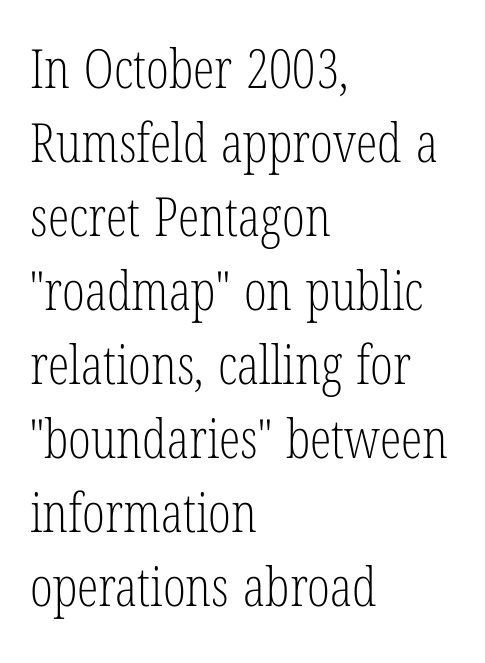
Q: Is the text bold? A: No.
Q: Is the text italic (slanted)? A: No, it is upright.
Q: Is the typeface a serif or a sans-serif typeface? A: Serif.
Q: Is the text underlined? A: No.
Q: How is the paragraph aligned? A: Left-aligned.
Q: Is the spacing between letters normal or unusually wide? A: Normal.
Q: Is the spacing between lines tight, normal or loose? A: Normal.
Q: Width (condensed, normal, or wide)? A: Condensed.
Q: Stroke contrast? A: Low.
Q: x-height? A: Medium.
Q: Monospaced? A: No.
